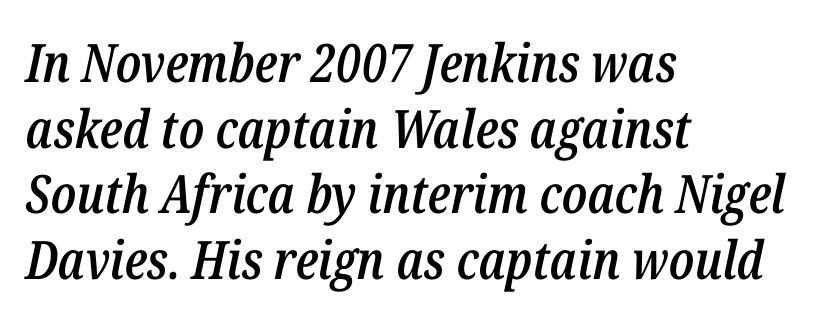
A typesetter would call this proportional, since set widths differ per character. Teacher's note: observe the even left margin — that is flush-left alignment. Style check: oblique. Nobody touched the tracking dial on this one. Weight check: semibold — heavier than regular, not quite bold.
